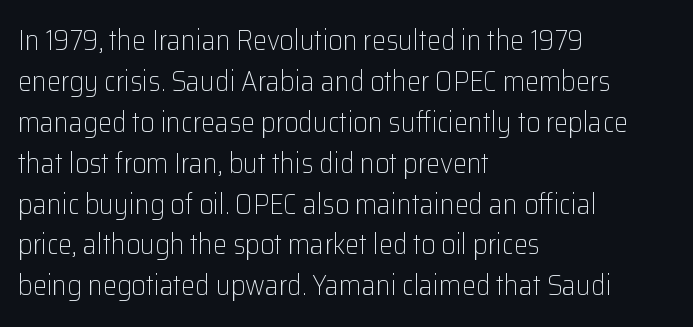
Words appear dense and cohesive because spacing is normal. Line beginnings align vertically; line endings do not. Baseline-to-baseline distance is the conventional proportion of letter height. Stroke thickness stays within the range of a standard reading face or lighter. The glyphs in this specimen are sans serif. The space beneath each line is pristine and unruled.
